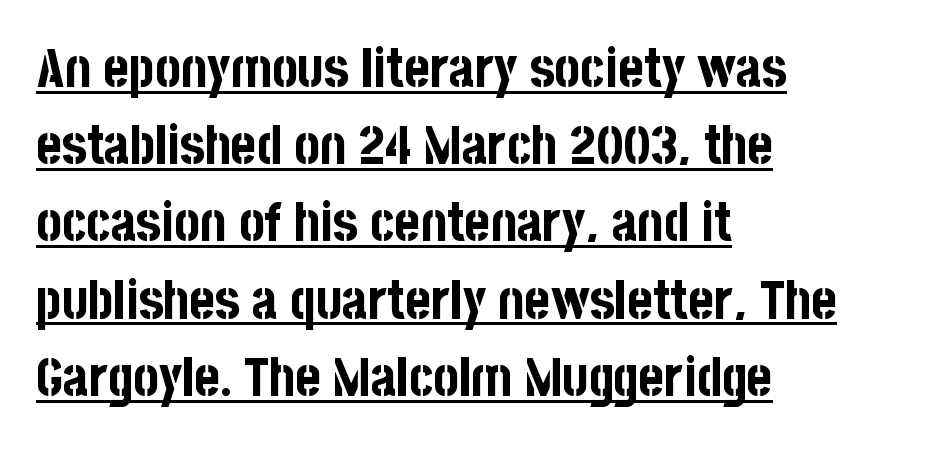
{"serif": "no", "italic": "no", "bold": "yes", "weight": "bold", "width": "condensed", "stroke_contrast": "low", "x_height": "large", "monospaced": "no", "underline": "yes", "align": "left", "line_spacing": "normal", "line_spacing_ratio": 1.43, "letter_spacing": "normal", "letter_spacing_em": 0.0, "glyph_px": 54}
